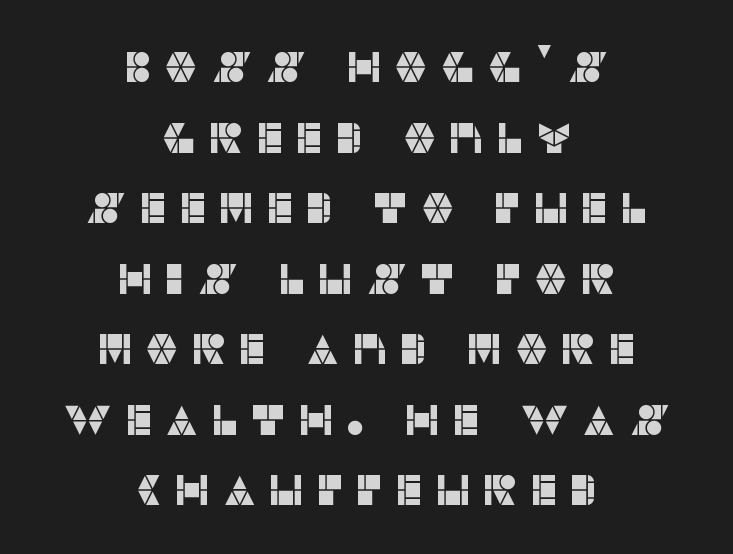
{"serif": "no", "italic": "no", "width": "normal", "stroke_contrast": "low", "x_height": "large", "monospaced": "no", "underline": "no", "align": "center", "line_spacing": "normal", "line_spacing_ratio": 1.64, "letter_spacing": "wide", "letter_spacing_em": 0.26, "glyph_px": 43}
